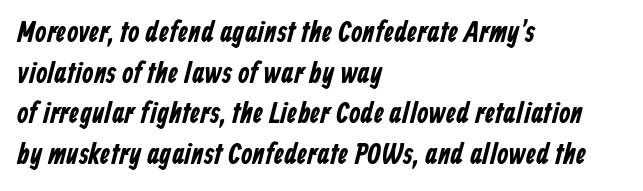
{"serif": "no", "width": "condensed", "stroke_contrast": "low", "x_height": "medium", "monospaced": "no", "underline": "no", "align": "left", "line_spacing": "normal", "line_spacing_ratio": 1.4, "letter_spacing": "normal", "letter_spacing_em": 0.0, "glyph_px": 29}
